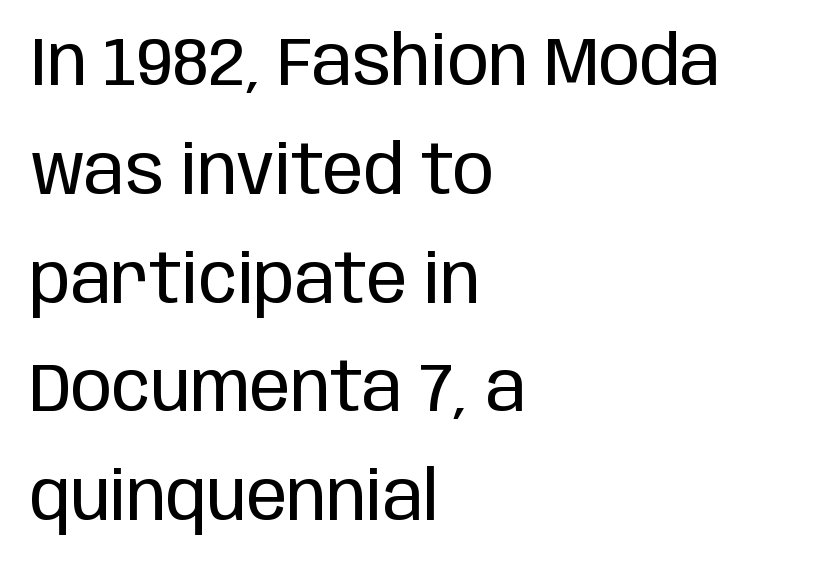
{"serif": "no", "italic": "no", "bold": "no", "weight": "regular", "width": "condensed", "stroke_contrast": "low", "x_height": "large", "monospaced": "no", "underline": "no", "align": "left", "line_spacing": "normal", "line_spacing_ratio": 1.6, "letter_spacing": "normal", "letter_spacing_em": 0.0, "glyph_px": 68}
